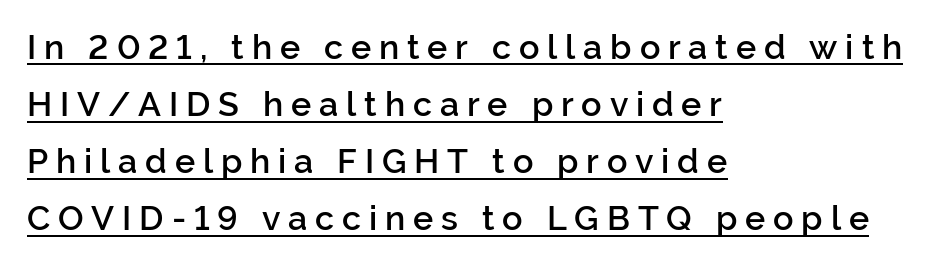
Q: Is the text bold? A: Semi-bold.
Q: Is the text italic (slanted)? A: No, it is upright.
Q: Is the typeface a serif or a sans-serif typeface? A: Sans-serif.
Q: Is the text underlined? A: Yes.
Q: How is the paragraph aligned? A: Left-aligned.
Q: Is the spacing between letters normal or unusually wide? A: Unusually wide.
Q: Is the spacing between lines tight, normal or loose? A: Normal.
Q: Width (condensed, normal, or wide)? A: Normal.
Q: Stroke contrast? A: Low.
Q: x-height? A: Medium.
Q: Monospaced? A: No.
